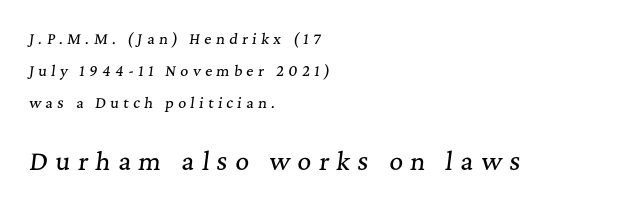
{"italic": "yes", "lean": "right", "slant_degrees": 7, "underline": "no", "align": "left", "line_spacing": "loose", "line_spacing_ratio": 2.28, "letter_spacing": "wide", "letter_spacing_em": 0.31, "larger_block": "second", "size_ratio": 1.71, "glyph_px": 24}
